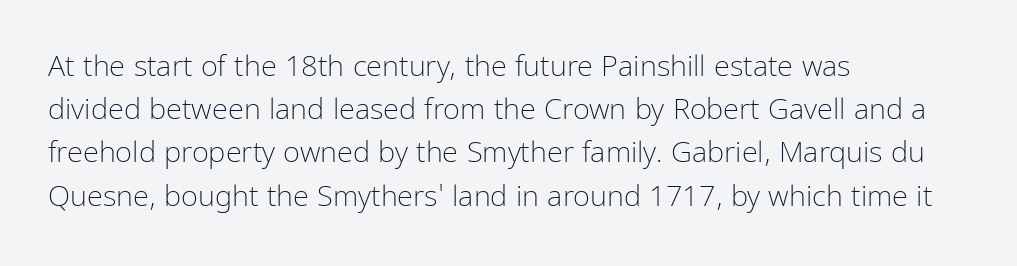
The gaps between neighbouring characters are ordinary and unremarkable. The specimen reads as upright at a glance. The cut favours lightness, reaching ordinary text weight at its darkest. The letters advance in unequal steps, a hallmark of proportional type.
